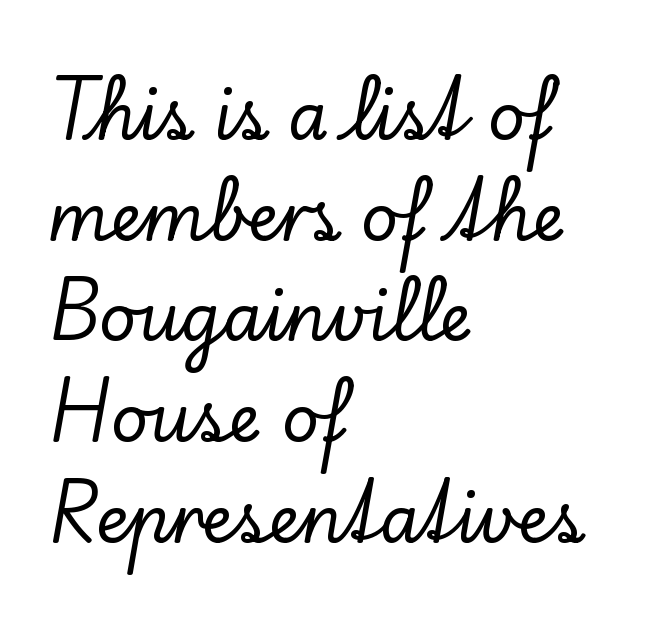
Line beginnings align vertically; line endings do not. Glyph-to-glyph distance matches everyday printed text. Horizontal bands of white between lines are of average thickness.
